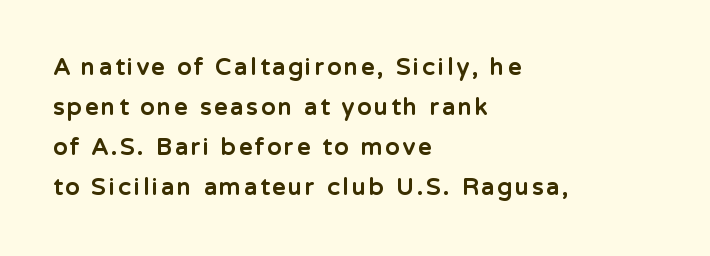
The image shows 23 px bold type, upright; set left-aligned, line spacing 1.74x, not underlined.
